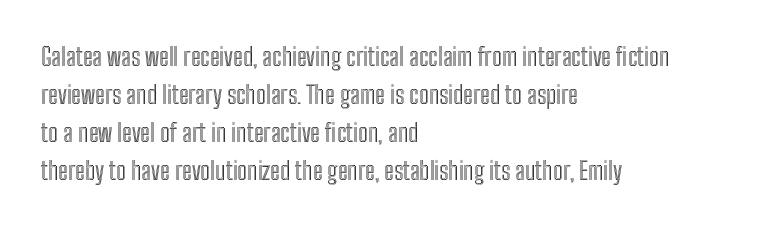
{"italic": "no", "underline": "no", "align": "left", "line_spacing": "normal", "line_spacing_ratio": 1.52, "letter_spacing": "normal", "letter_spacing_em": 0.0, "glyph_px": 25}
